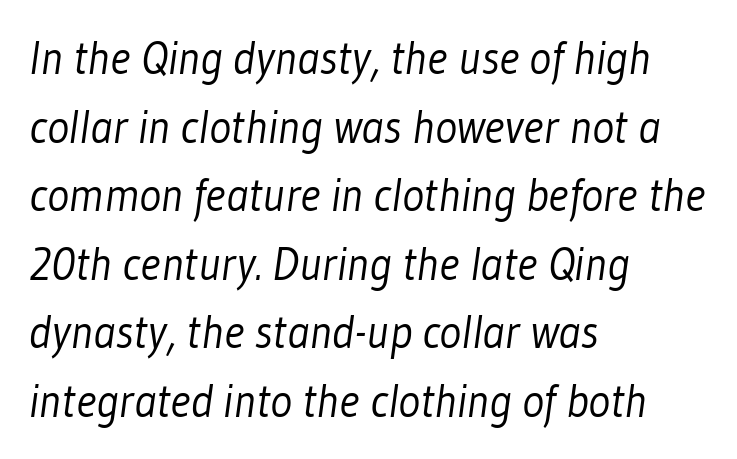
Q: Is the text bold? A: No.
Q: Is the typeface a serif or a sans-serif typeface? A: Sans-serif.
Q: Is the text underlined? A: No.
Q: How is the paragraph aligned? A: Left-aligned.
Q: Is the spacing between letters normal or unusually wide? A: Normal.
Q: Is the spacing between lines tight, normal or loose? A: Normal.
Q: Width (condensed, normal, or wide)? A: Condensed.
Q: Stroke contrast? A: Low.
Q: x-height? A: Medium.
Q: Monospaced? A: No.
